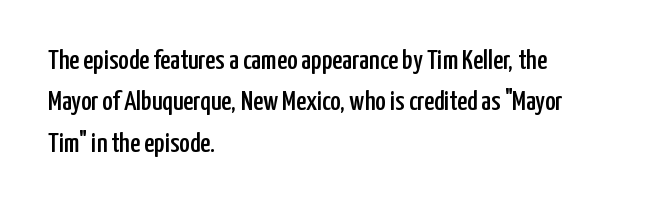
Q: Is the text italic (slanted)? A: No, it is upright.
Q: Is the typeface a serif or a sans-serif typeface? A: Sans-serif.
Q: Is the text underlined? A: No.
Q: How is the paragraph aligned? A: Left-aligned.
Q: Is the spacing between letters normal or unusually wide? A: Normal.
Q: Is the spacing between lines tight, normal or loose? A: Normal.
Q: Width (condensed, normal, or wide)? A: Condensed.
Q: Stroke contrast? A: Low.
Q: x-height? A: Medium.
Q: Monospaced? A: No.
